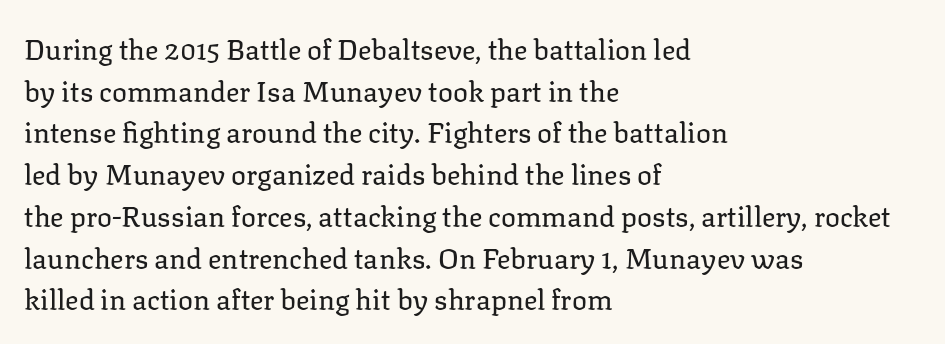
The image shows 28 px regular-weight serif type, upright; set left-aligned, normal line spacing (1.49x), normal letter spacing, not underlined; low stroke contrast and a medium x-height.
